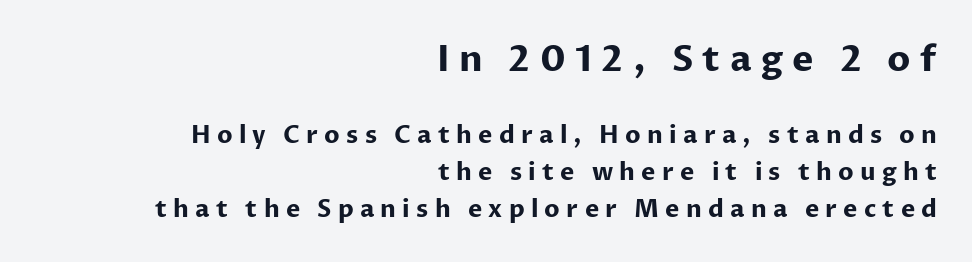
{"serif": "no", "italic": "no", "bold": "yes", "weight": "bold", "width": "normal", "stroke_contrast": "low", "x_height": "medium", "monospaced": "no", "underline": "no", "align": "right", "line_spacing": "normal", "line_spacing_ratio": 1.54, "letter_spacing": "wide", "letter_spacing_em": 0.26, "larger_block": "first", "size_ratio": 1.5, "glyph_px": 36}
